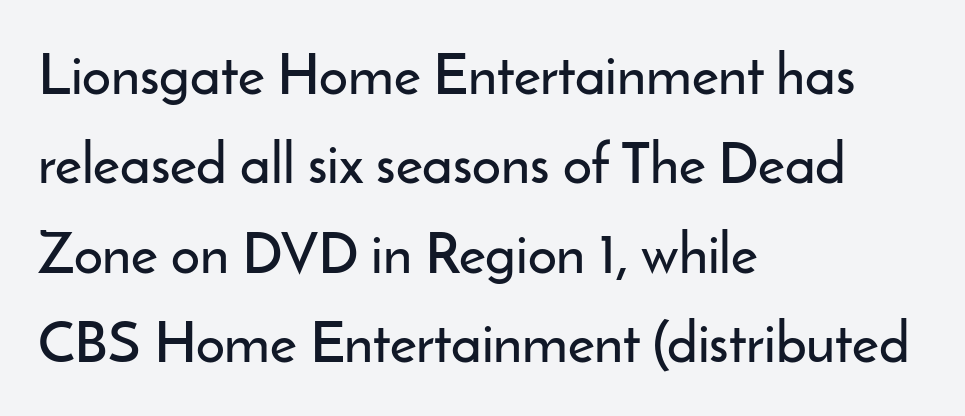
{"serif": "no", "italic": "no", "width": "normal", "stroke_contrast": "low", "x_height": "small", "monospaced": "no", "underline": "no", "align": "left", "line_spacing": "normal", "line_spacing_ratio": 1.57, "letter_spacing": "normal", "letter_spacing_em": 0.0, "glyph_px": 57}
